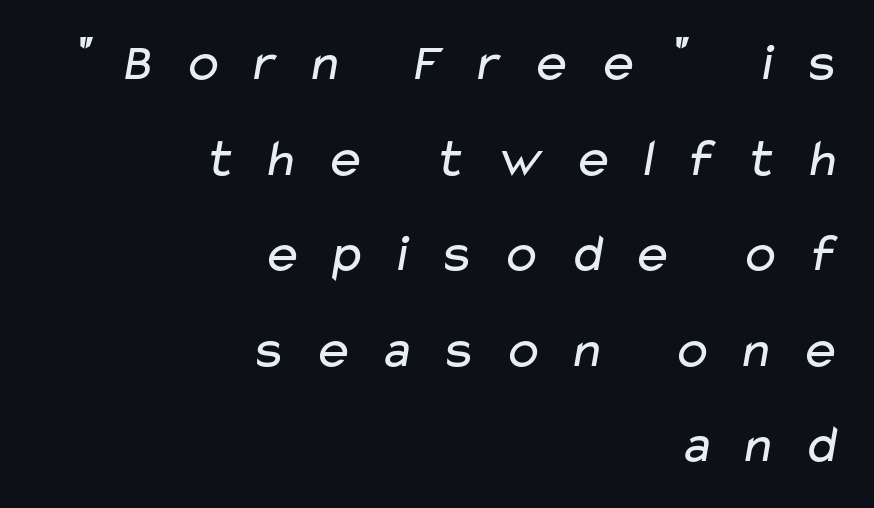
{"serif": "no", "bold": "no", "weight": "regular", "width": "wide", "stroke_contrast": "low", "x_height": "medium", "monospaced": "no", "underline": "no", "align": "right", "line_spacing_ratio": 1.77, "letter_spacing": "wide", "letter_spacing_em": 0.47, "glyph_px": 54}
